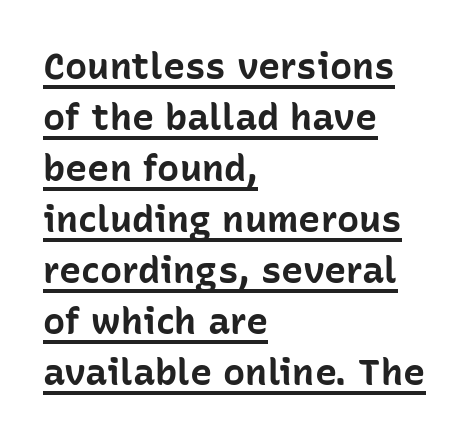
Q: Is the text bold? A: Yes.
Q: Is the text italic (slanted)? A: No, it is upright.
Q: Is the typeface a serif or a sans-serif typeface? A: Sans-serif.
Q: Is the text underlined? A: Yes.
Q: How is the paragraph aligned? A: Left-aligned.
Q: Is the spacing between letters normal or unusually wide? A: Normal.
Q: Is the spacing between lines tight, normal or loose? A: Normal.
Q: Width (condensed, normal, or wide)? A: Normal.
Q: Stroke contrast? A: Low.
Q: x-height? A: Medium.
Q: Monospaced? A: No.
